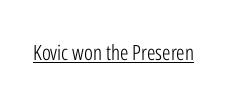
The image shows 21 px text type, upright; set normal letter spacing, underlined.
